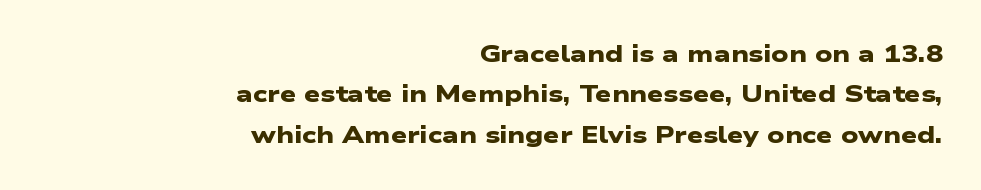
The image shows 23 px bold type; set right-aligned, line spacing 1.76x, normal letter spacing, not underlined.
